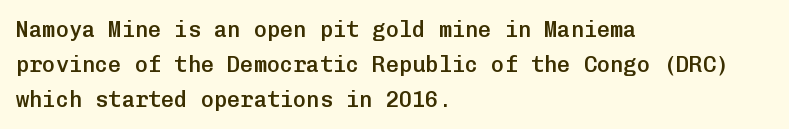
Q: Is the text bold? A: Semi-bold.
Q: Is the text italic (slanted)? A: No, it is upright.
Q: Is the text underlined? A: No.
Q: How is the paragraph aligned? A: Left-aligned.
Q: Is the spacing between letters normal or unusually wide? A: Normal.
Q: Is the spacing between lines tight, normal or loose? A: Normal.
